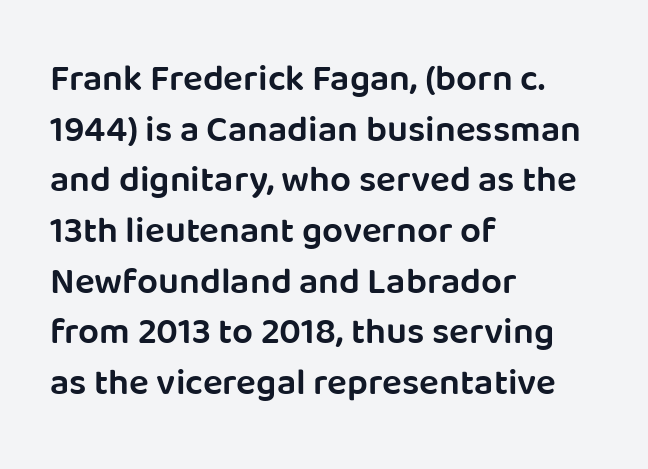
{"serif": "no", "italic": "no", "bold": "semi", "weight": "semibold", "width": "normal", "stroke_contrast": "low", "x_height": "large", "monospaced": "no", "underline": "no", "align": "left", "line_spacing": "normal", "line_spacing_ratio": 1.37, "letter_spacing": "normal", "letter_spacing_em": 0.0, "glyph_px": 37}
